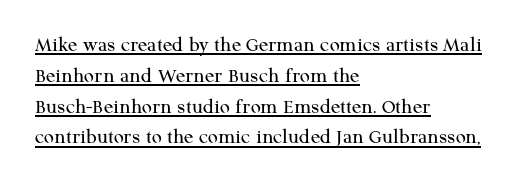
Quick note: not italic, upright. Decoration check: the copy is underlined. Is this a heavy cut? Hardly; it is regular or lighter. Does the copy run flush right? No — it runs flush left. Does extra space separate the letters? No, they use regular spacing.
